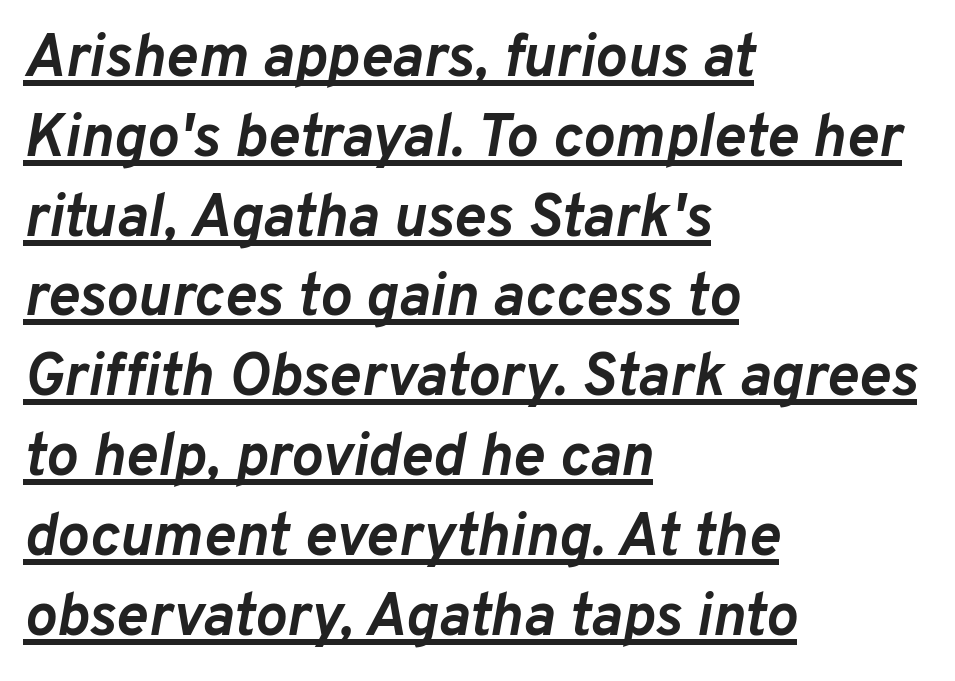
{"italic": "yes", "lean": "right", "slant_degrees": 10, "bold": "yes", "weight": "semibold", "width": "normal", "stroke_contrast": "low", "x_height": "medium", "monospaced": "no", "underline": "yes", "align": "left", "line_spacing": "normal", "line_spacing_ratio": 1.33, "letter_spacing": "normal", "letter_spacing_em": 0.0, "glyph_px": 60}
